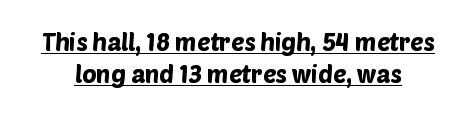
A baseline rule has been typeset under these characters. Successive baselines arrive at the customary interval. Nothing unusual about the tracking: characters are spaced as the font intends.
